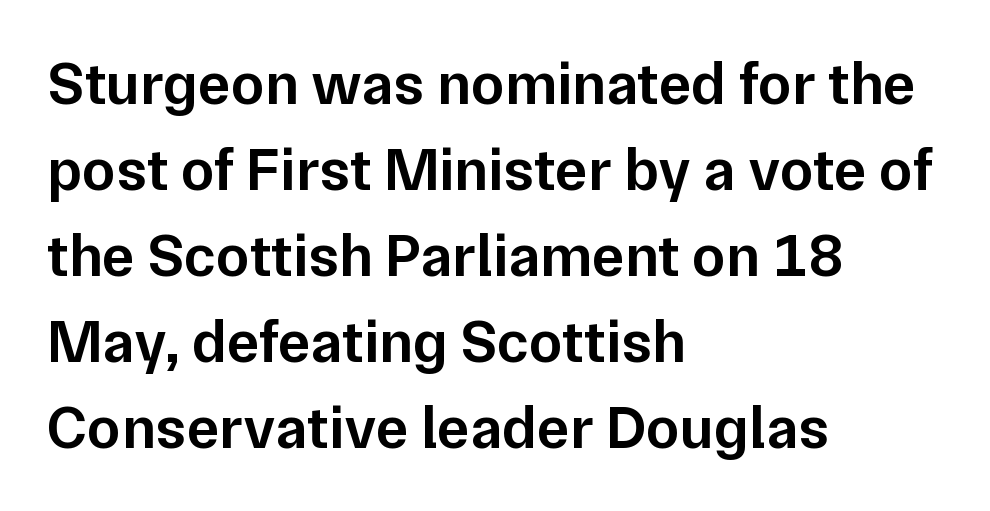
Unlike a traditional serif, this face leaves its strokes unadorned. Beneath every word, the page is bare. A typesetter would mark this as roman, not italic. Tracking here is standard; glyphs follow each other at the usual distance. Layout note: lines flush left. The rendering uses natural spacing where letterforms have individual widths.
